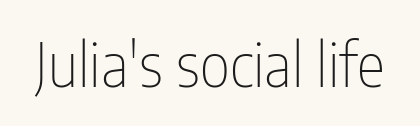
Q: Is the text bold? A: No.
Q: Is the text italic (slanted)? A: No, it is upright.
Q: Is the typeface a serif or a sans-serif typeface? A: Sans-serif.
Q: Is the text underlined? A: No.
Q: Is the spacing between letters normal or unusually wide? A: Normal.
Q: Width (condensed, normal, or wide)? A: Condensed.
Q: Stroke contrast? A: Low.
Q: x-height? A: Medium.
Q: Monospaced? A: No.
